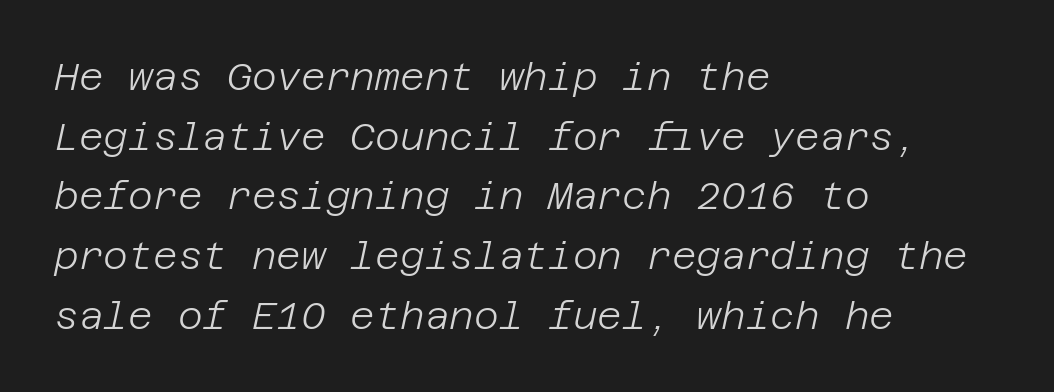
Q: Is the text bold? A: No.
Q: Is the text italic (slanted)? A: Yes, it leans right by about 12 degrees.
Q: Is the text underlined? A: No.
Q: How is the paragraph aligned? A: Left-aligned.
Q: Is the spacing between letters normal or unusually wide? A: Normal.
Q: Is the spacing between lines tight, normal or loose? A: Normal.
Q: Width (condensed, normal, or wide)? A: Normal.
Q: Stroke contrast? A: Low.
Q: x-height? A: Large.
